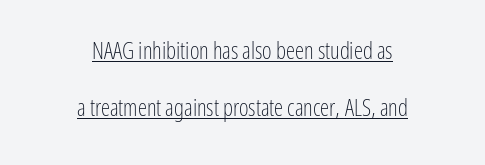
{"italic": "no", "bold": "no", "underline": "yes", "align": "center", "line_spacing": "loose", "line_spacing_ratio": 2.49, "letter_spacing": "normal", "letter_spacing_em": 0.0, "glyph_px": 23}
